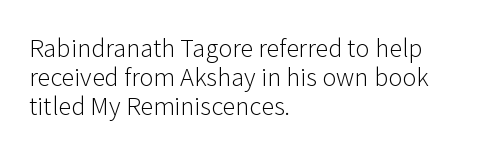
The strokes carry an ordinary text weight at most. Default kerning and tracking; the words read as compact shapes. The gap between lines stays unmarked. Does the lettering tilt? It doesn't — this is upright.
